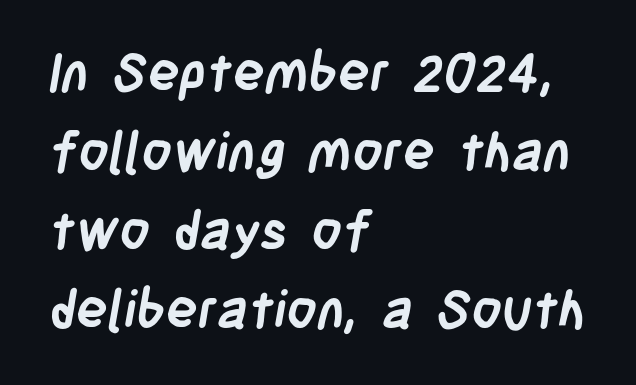
Any mark beneath the type? The region is blank. Here the designer chose a conventional face with non-uniform glyph widths. Between one letter and the next there's only the usual sliver of space. This block has exactly the height ordinary leading produces. Regarding serifs, this sample does without them. All the whitespace from short lines collects on the right.
